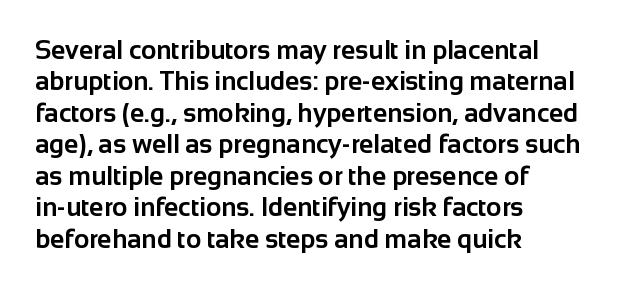
{"italic": "no", "bold": "yes", "underline": "no", "align": "left", "line_spacing_ratio": 1.21, "letter_spacing": "normal", "letter_spacing_em": 0.0, "glyph_px": 26}
